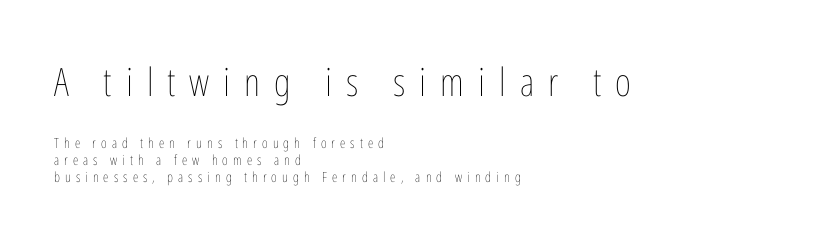
Bold? No — there's no thickening of the strokes. The letters stand upright; this is a roman face. The typesetter chose a ragged-right arrangement here. Quick note: underline off. The face used here is rendered with a markedly widened letterfit.
